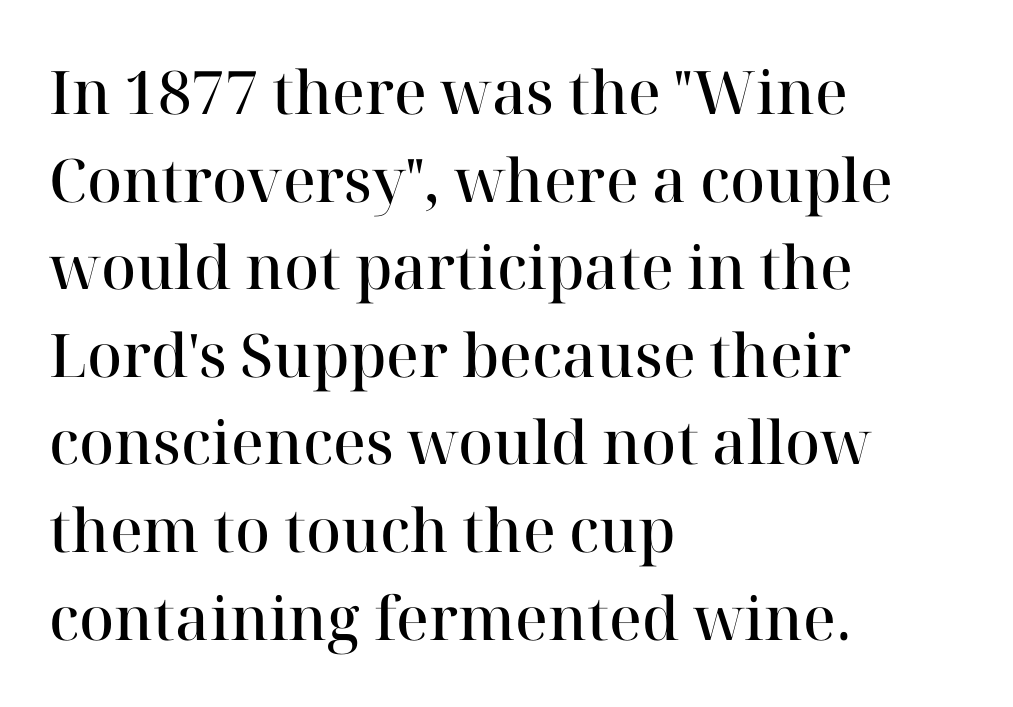
Students, note that the glyphs here touch the page at normal intervals. A typesetter would call this proportional, since set widths differ per character. Old-style or modern, the face here clearly has serifs. Honestly, there is no underline to notice here at all. One glance says typical: line gaps are just what's usual.
